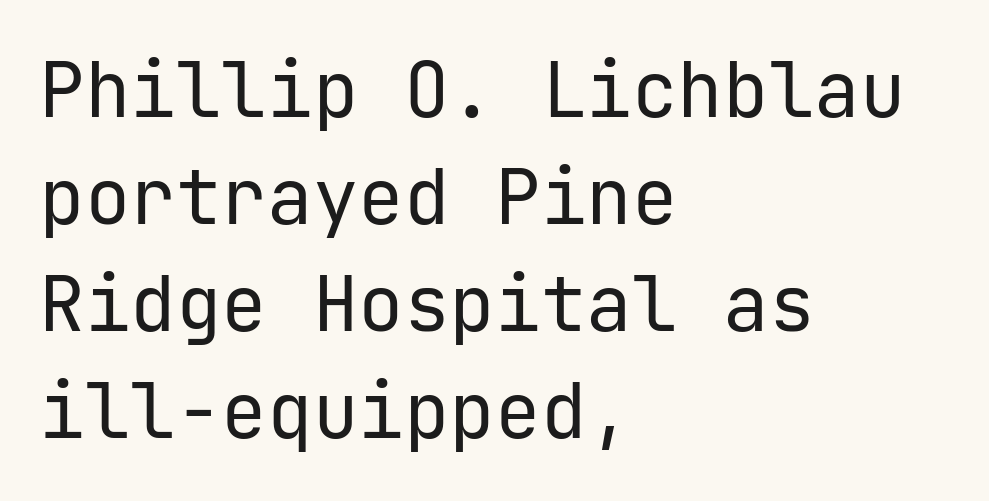
{"serif": "no", "italic": "no", "bold": "no", "weight": "regular", "width": "normal", "stroke_contrast": "low", "x_height": "medium", "underline": "no", "align": "left", "line_spacing": "normal", "line_spacing_ratio": 1.41, "letter_spacing": "normal", "letter_spacing_em": 0.0, "glyph_px": 76}
